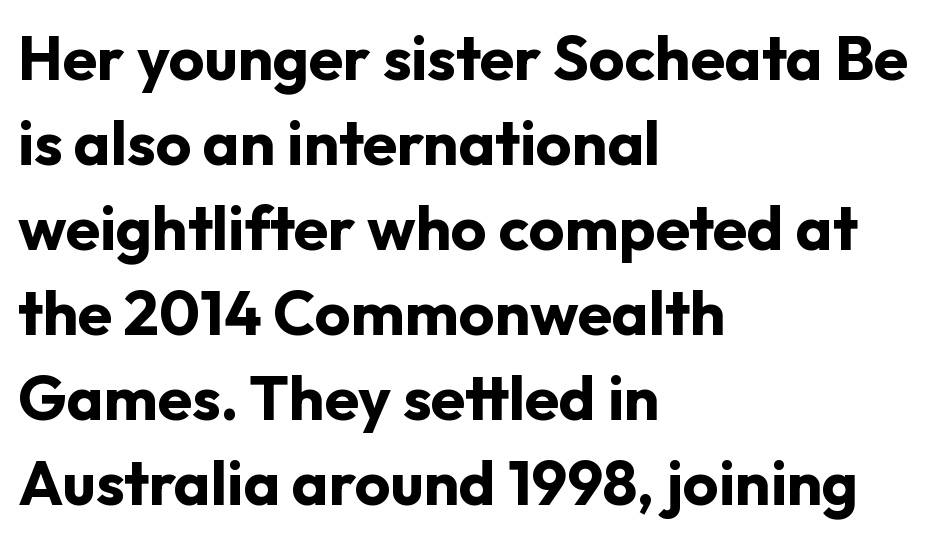
Q: Is the text bold? A: Yes.
Q: Is the text italic (slanted)? A: No, it is upright.
Q: Is the typeface a serif or a sans-serif typeface? A: Sans-serif.
Q: Is the text underlined? A: No.
Q: How is the paragraph aligned? A: Left-aligned.
Q: Is the spacing between letters normal or unusually wide? A: Normal.
Q: Is the spacing between lines tight, normal or loose? A: Normal.
Q: Width (condensed, normal, or wide)? A: Normal.
Q: Stroke contrast? A: Low.
Q: x-height? A: Medium.
Q: Monospaced? A: No.
